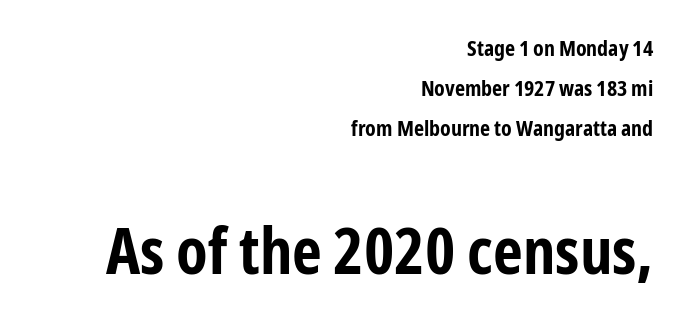
Q: Is the text bold? A: Yes.
Q: Is the text italic (slanted)? A: No, it is upright.
Q: Is the typeface a serif or a sans-serif typeface? A: Sans-serif.
Q: Is the text underlined? A: No.
Q: How is the paragraph aligned? A: Right-aligned.
Q: Is the spacing between letters normal or unusually wide? A: Normal.
Q: Which block of text is set in a larger size, the first (top) or the second (bottom)? A: The second (bottom) one.
Q: Width (condensed, normal, or wide)? A: Condensed.
Q: Stroke contrast? A: Low.
Q: x-height? A: Medium.
Q: Monospaced? A: No.
